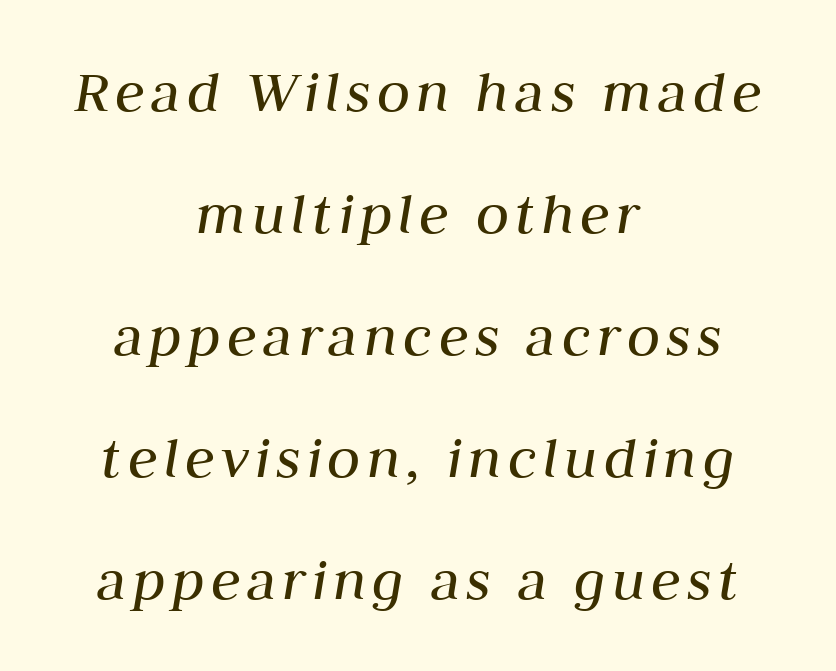
The image shows 61 px regular-weight type, italic (leaning right); set centered, loose line spacing (2.0x), not underlined; medium stroke contrast and a medium x-height.
